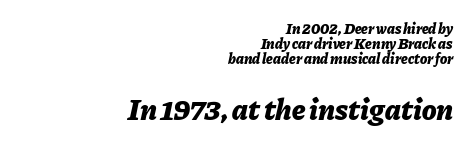
{"italic": "yes", "lean": "right", "slant_degrees": 11, "bold": "yes", "weight": "bold", "width": "normal", "stroke_contrast": "low", "x_height": "medium", "monospaced": "no", "underline": "no", "align": "right", "line_spacing": "tight", "line_spacing_ratio": 1.0, "letter_spacing": "normal", "letter_spacing_em": 0.0, "larger_block": "second", "size_ratio": 2.0, "glyph_px": 30}
